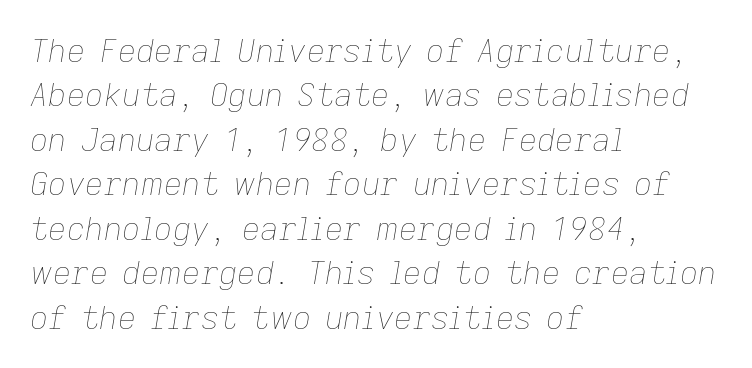
{"italic": "yes", "lean": "right", "slant_degrees": 9, "bold": "no", "weight": "thin", "width": "normal", "stroke_contrast": "low", "x_height": "medium", "monospaced": "no", "underline": "no", "align": "left", "line_spacing": "normal", "line_spacing_ratio": 1.39, "letter_spacing": "normal", "letter_spacing_em": 0.0, "glyph_px": 32}
